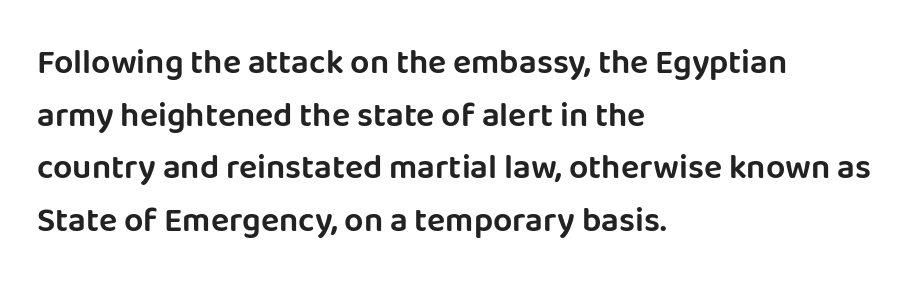
The image shows 34 px sans-serif type, upright; set left-aligned, normal line spacing (1.55x), normal letter spacing, not underlined; low stroke contrast and a large x-height.
